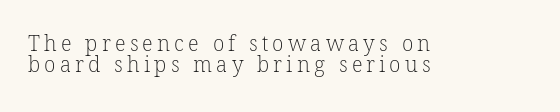
The image shows 21 px text type; set left-aligned, tight line spacing (1.01x), unusually wide letter spacing (+0.2 em), not underlined.
